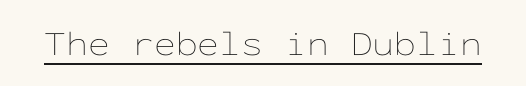
The image shows 35 px thin, wide type, upright, monospaced; set normal letter spacing, underlined; low stroke contrast and a medium x-height.
